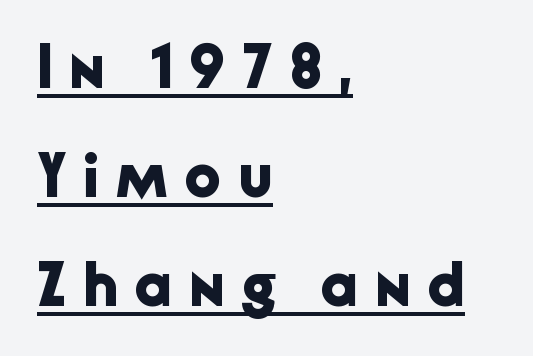
Q: Is the text bold? A: Yes.
Q: Is the text italic (slanted)? A: No, it is upright.
Q: Is the typeface a serif or a sans-serif typeface? A: Sans-serif.
Q: Is the text underlined? A: Yes.
Q: How is the paragraph aligned? A: Left-aligned.
Q: Is the spacing between letters normal or unusually wide? A: Unusually wide.
Q: Width (condensed, normal, or wide)? A: Normal.
Q: Stroke contrast? A: Low.
Q: x-height? A: Medium.
Q: Monospaced? A: No.
